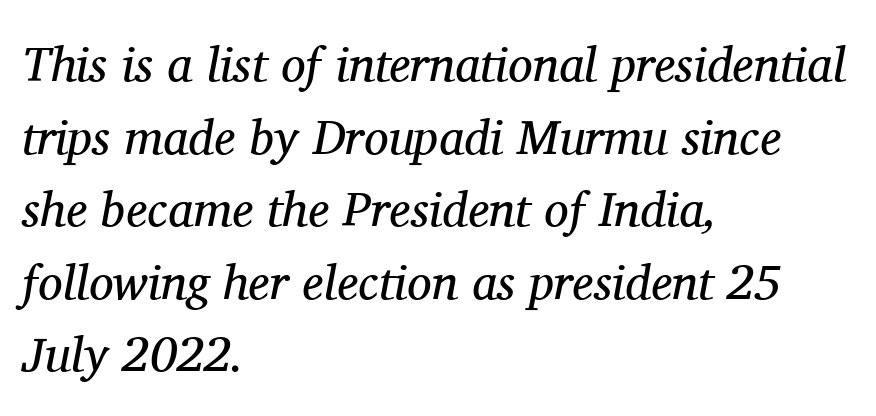
The leading is moderate, giving the passage an even texture. Designer's note — italics engaged. Serif or sans? Serif — the stroke terminals have little feet. The characters are drawn with everyday or finer stroke widths.
